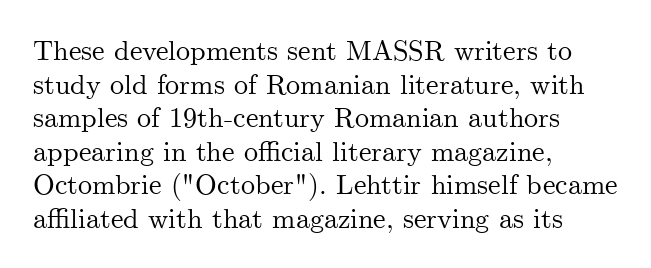
Q: Is the text italic (slanted)? A: No, it is upright.
Q: Is the typeface a serif or a sans-serif typeface? A: Serif.
Q: Is the text underlined? A: No.
Q: How is the paragraph aligned? A: Left-aligned.
Q: Is the spacing between letters normal or unusually wide? A: Normal.
Q: Width (condensed, normal, or wide)? A: Normal.
Q: Stroke contrast? A: Medium.
Q: x-height? A: Small.
Q: Monospaced? A: No.
